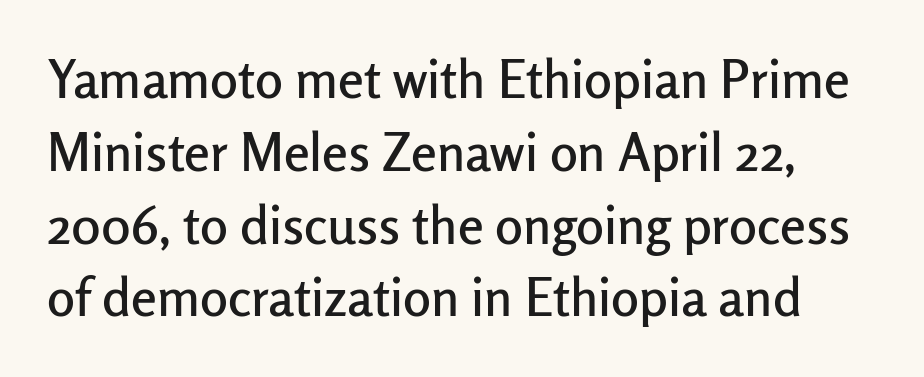
Q: Is the text italic (slanted)? A: No, it is upright.
Q: Is the typeface a serif or a sans-serif typeface? A: Sans-serif.
Q: Is the text underlined? A: No.
Q: Is the spacing between letters normal or unusually wide? A: Normal.
Q: Is the spacing between lines tight, normal or loose? A: Normal.
Q: Width (condensed, normal, or wide)? A: Normal.
Q: Stroke contrast? A: Low.
Q: x-height? A: Medium.
Q: Monospaced? A: No.
